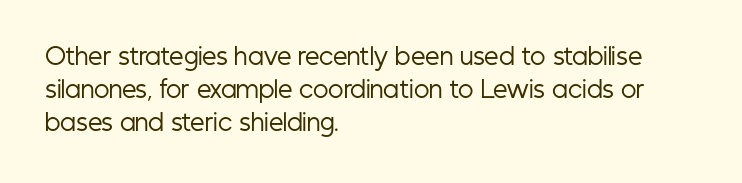
Does extra space separate the letters? No, they use regular spacing. The rendering anchors every line to the left-hand side. The axis of the letterforms is exactly vertical. These lines sit exactly where default settings would place them. Ink coverage per letter is moderate at most. Bare-footed words on every line.
